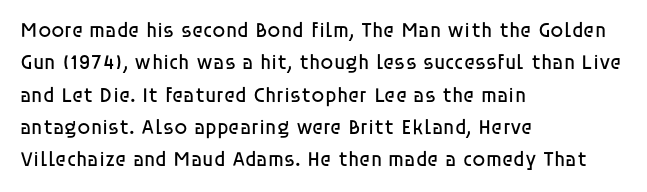
The image shows 21 px text type, upright; set left-aligned, normal line spacing (1.54x), normal letter spacing, not underlined.
